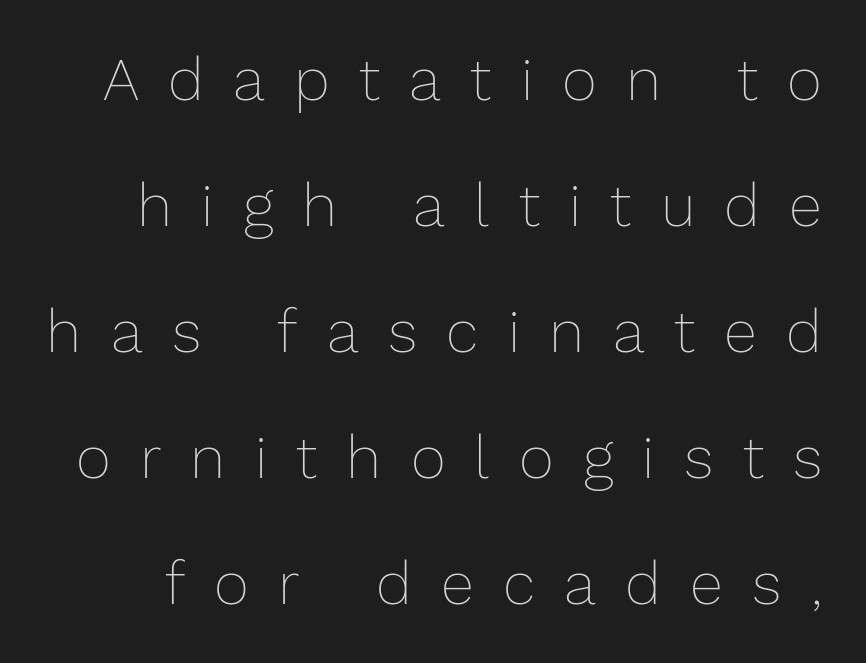
The passage shown stacks its lines with a broad gap. The line texture is sparse and dotted thanks to wide tracking. No chunkiness to these letters — they're not bold. Quick note: underline off. Do the characters align in a grid? No, the font is proportional.
